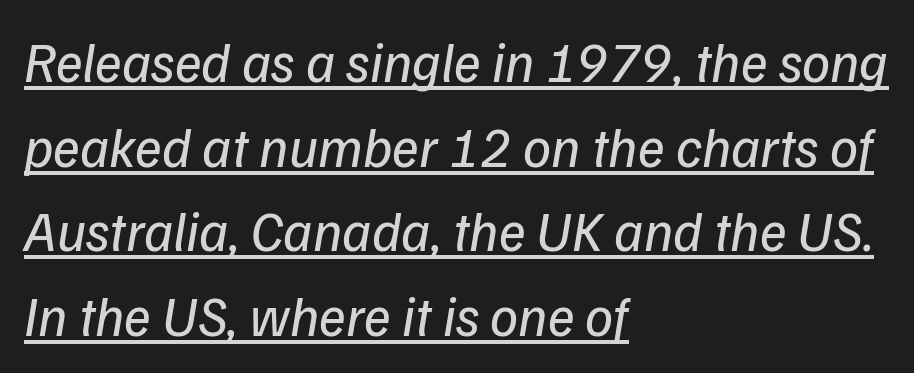
The image shows 56 px regular-weight sans-serif type; set left-aligned, normal line spacing (1.51x), normal letter spacing, underlined; low stroke contrast and a medium x-height.
